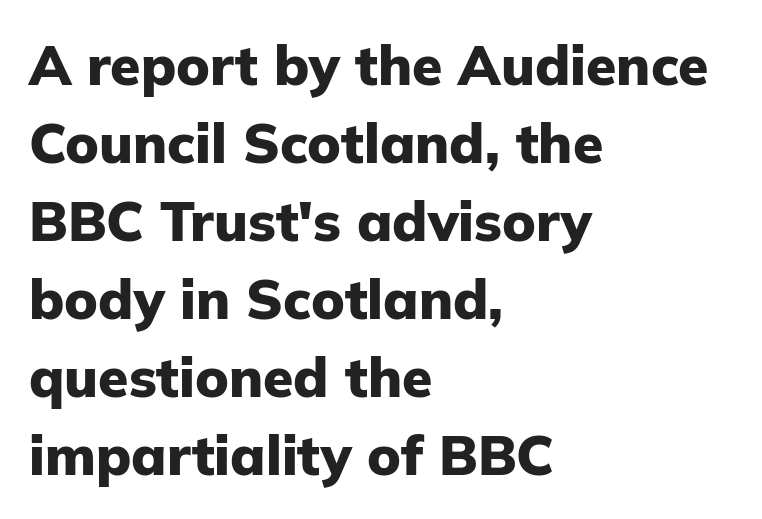
{"serif": "no", "italic": "no", "bold": "yes", "weight": "heavy", "width": "normal", "stroke_contrast": "low", "x_height": "medium", "monospaced": "no", "underline": "no", "align": "left", "line_spacing": "normal", "line_spacing_ratio": 1.42, "letter_spacing": "normal", "letter_spacing_em": 0.0, "glyph_px": 55}
